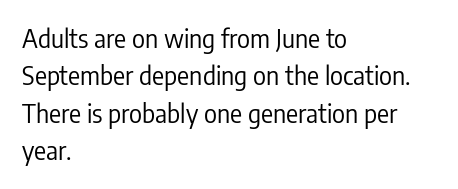
{"italic": "no", "bold": "no", "underline": "no", "align": "left", "line_spacing": "normal", "line_spacing_ratio": 1.5, "letter_spacing": "normal", "letter_spacing_em": 0.0, "glyph_px": 25}
